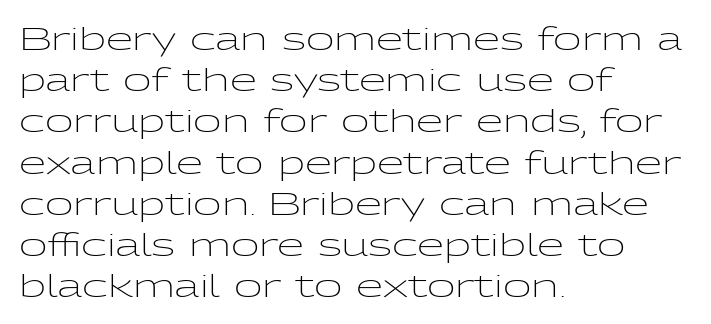
Horizontal bands of white between lines are of average thickness. Compared with typical body copy, the letter spacing here is the same. These lines are rendered in a variable-pitch font. Weight: not bold — regular or lighter. The specimen omits any rule beneath the text block's lines. The paragraph has a hard left edge and a soft right edge.
